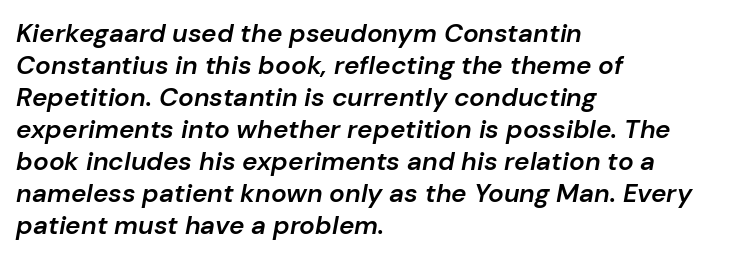
The image shows 26 px text type, italic (leaning right); set left-aligned, line spacing 1.23x, normal letter spacing, not underlined.
